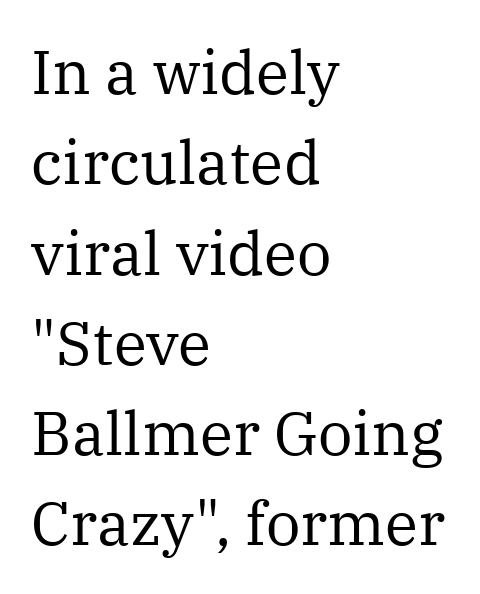
The image shows 61 px regular-weight serif type, upright; set left-aligned, normal line spacing (1.48x), normal letter spacing, not underlined; medium stroke contrast and a medium x-height.
